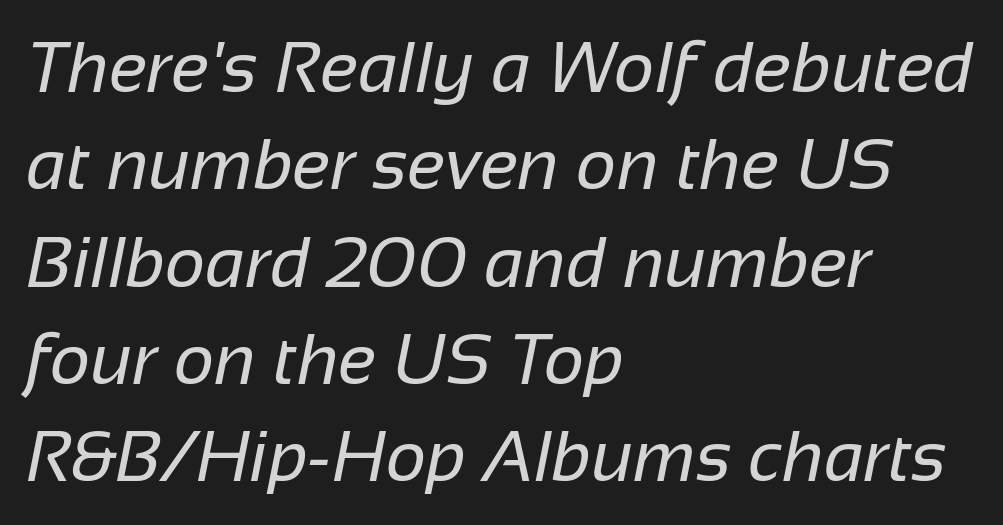
Typeset ragged right — the left edge is the straight one. Is the stroke heavy? The answer is a plain regular-or-lighter. The type is set solid horizontally, with unmodified tracking. You could not count columns in this text — the font is proportionally spaced. Leading matches the norm, producing a regular column. The glyphs are unaccompanied by any horizontal stroke below them.
